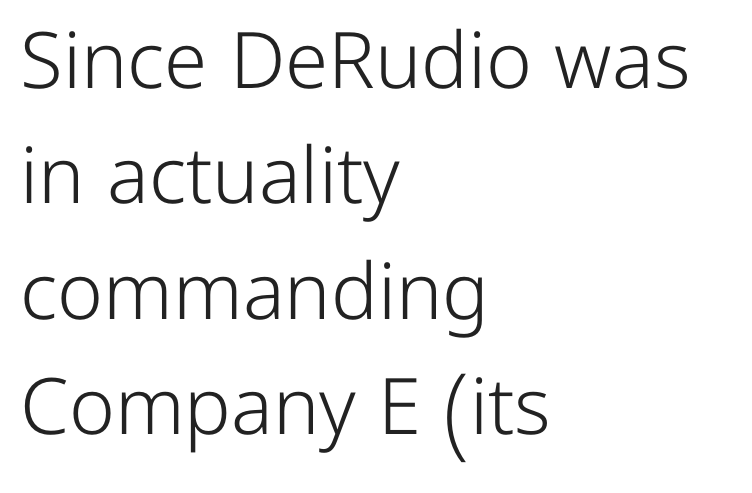
Q: Is the text bold? A: No.
Q: Is the text italic (slanted)? A: No, it is upright.
Q: Is the typeface a serif or a sans-serif typeface? A: Sans-serif.
Q: Is the text underlined? A: No.
Q: How is the paragraph aligned? A: Left-aligned.
Q: Is the spacing between letters normal or unusually wide? A: Normal.
Q: Is the spacing between lines tight, normal or loose? A: Normal.
Q: Width (condensed, normal, or wide)? A: Normal.
Q: Stroke contrast? A: Low.
Q: x-height? A: Medium.
Q: Monospaced? A: No.
